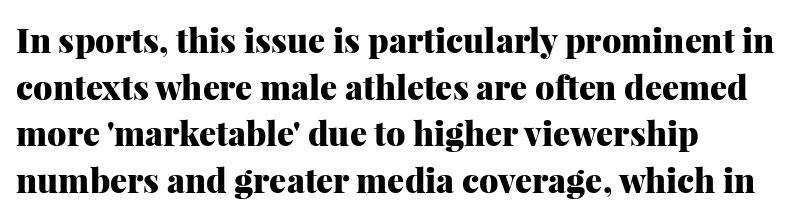
Q: Is the text bold? A: Yes.
Q: Is the text italic (slanted)? A: No, it is upright.
Q: Is the typeface a serif or a sans-serif typeface? A: Serif.
Q: Is the text underlined? A: No.
Q: How is the paragraph aligned? A: Left-aligned.
Q: Is the spacing between letters normal or unusually wide? A: Normal.
Q: Is the spacing between lines tight, normal or loose? A: Normal.
Q: Width (condensed, normal, or wide)? A: Normal.
Q: Stroke contrast? A: Medium.
Q: x-height? A: Medium.
Q: Monospaced? A: No.
